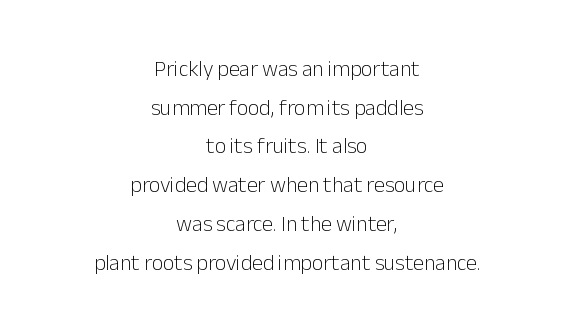
Q: Is the text bold? A: No.
Q: Is the text italic (slanted)? A: No, it is upright.
Q: Is the text underlined? A: No.
Q: How is the paragraph aligned? A: Centered.
Q: Is the spacing between letters normal or unusually wide? A: Normal.
